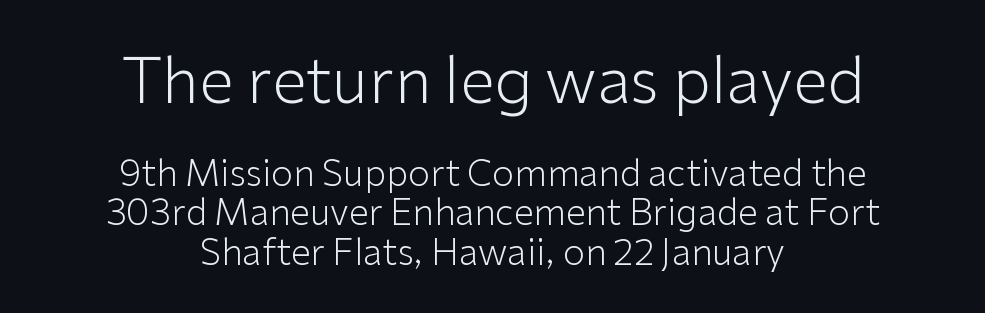
{"serif": "no", "italic": "no", "bold": "no", "weight": "light", "width": "normal", "stroke_contrast": "low", "x_height": "medium", "monospaced": "no", "underline": "no", "align": "center", "line_spacing": "tight", "line_spacing_ratio": 1.09, "letter_spacing": "normal", "letter_spacing_em": 0.0, "larger_block": "first", "size_ratio": 1.75, "glyph_px": 63}
